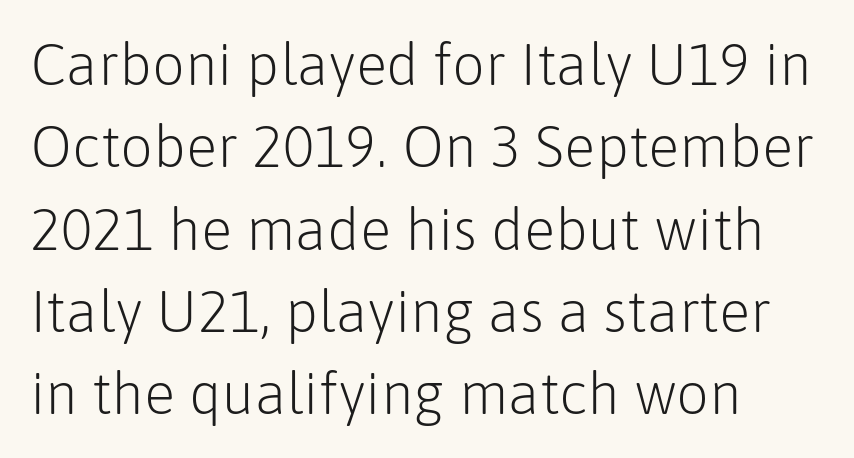
{"serif": "no", "italic": "no", "bold": "no", "weight": "light", "width": "normal", "stroke_contrast": "low", "x_height": "medium", "monospaced": "no", "underline": "no", "align": "left", "line_spacing": "normal", "line_spacing_ratio": 1.42, "letter_spacing": "normal", "letter_spacing_em": 0.0, "glyph_px": 58}
